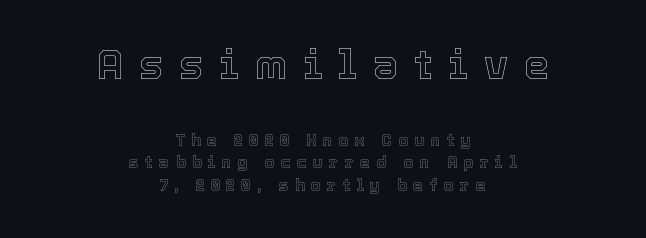
The image shows 40 px text type, upright; set centered, normal line spacing (1.4x), unusually wide letter spacing (+0.4 em), not underlined; the first (top) block is 2.5x larger; a medium x-height.
